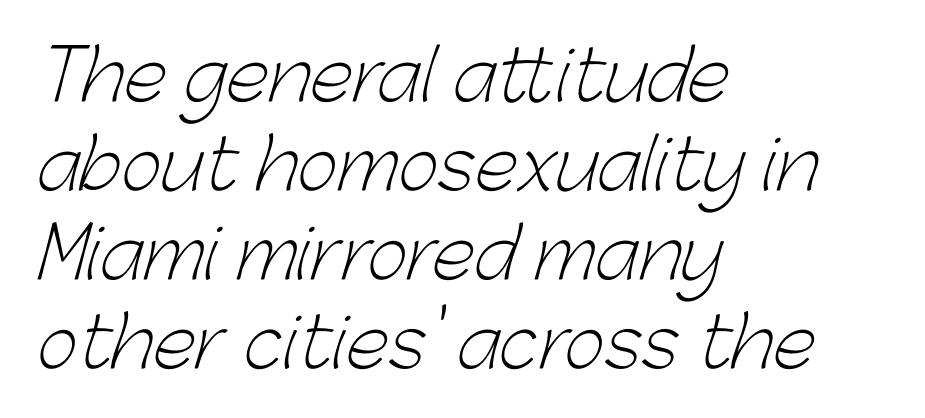
The letterforms sit at book weight or below. Every row of glyphs begins at an identical x-position on the left. Descender tails drop into unmarked territory. No extra tracking has been applied to these lines. Observe the absence of serifs on each vertical stroke in this sample. Each letter keeps its own natural width here, so spacing adapts to shape.
